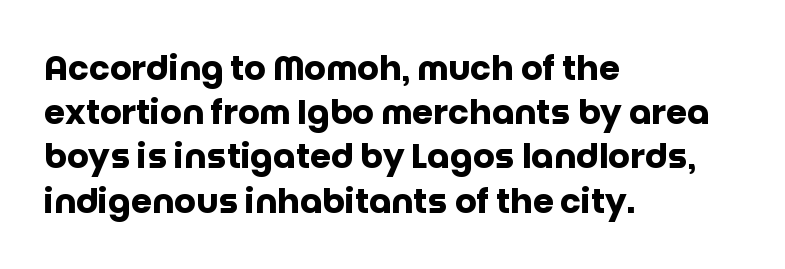
{"serif": "no", "italic": "no", "bold": "yes", "weight": "heavy", "width": "normal", "stroke_contrast": "low", "x_height": "large", "monospaced": "no", "underline": "no", "align": "left", "line_spacing": "normal", "line_spacing_ratio": 1.3, "letter_spacing": "normal", "letter_spacing_em": 0.0, "glyph_px": 34}
